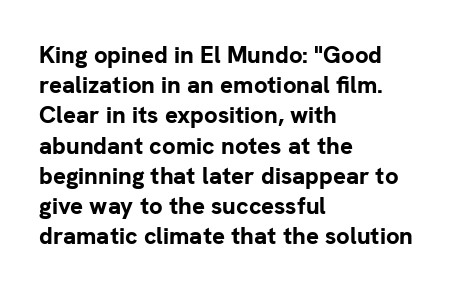
{"italic": "no", "bold": "yes", "underline": "no", "align": "left", "line_spacing": "normal", "line_spacing_ratio": 1.26, "letter_spacing": "normal", "letter_spacing_em": 0.0, "glyph_px": 24}
